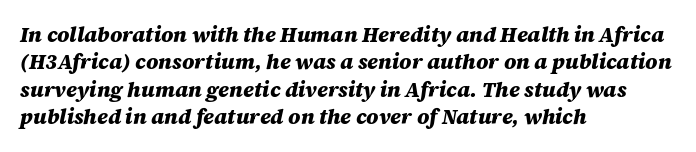
The image shows 21 px bold type, italic (leaning right); set left-aligned, normal line spacing (1.3x), normal letter spacing, not underlined.
